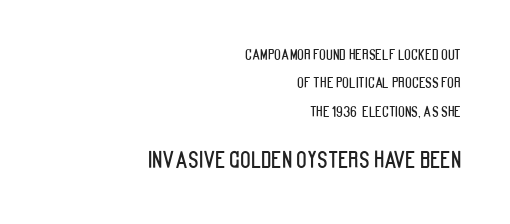
The image shows 22 px text type, upright; set right-aligned, loose line spacing (2.02x), normal letter spacing, not underlined; the second (bottom) block is 1.57x larger.
